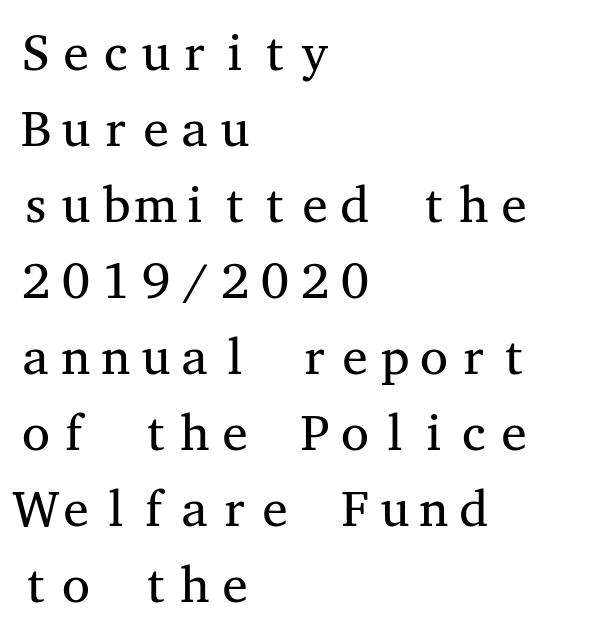
{"serif": "yes", "italic": "no", "bold": "no", "weight": "regular", "width": "wide", "stroke_contrast": "medium", "x_height": "medium", "monospaced": "yes", "underline": "no", "align": "left", "line_spacing": "normal", "line_spacing_ratio": 1.49, "letter_spacing": "normal", "letter_spacing_em": 0.0, "glyph_px": 51}
